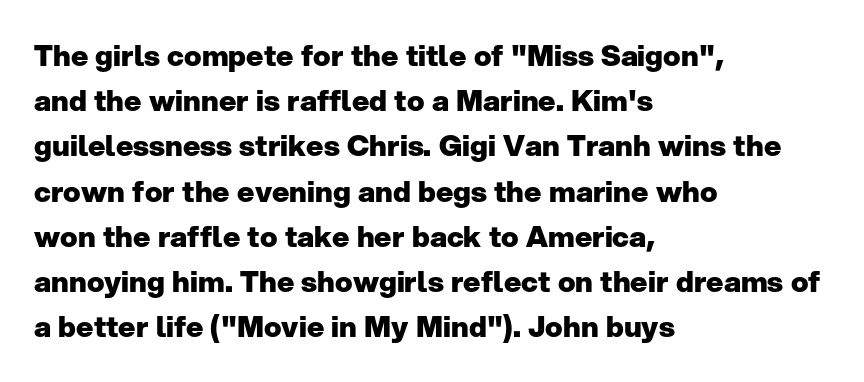
The image shows 29 px heavy sans-serif type, upright; set left-aligned, normal line spacing (1.56x), normal letter spacing, not underlined; low stroke contrast and a medium x-height.
